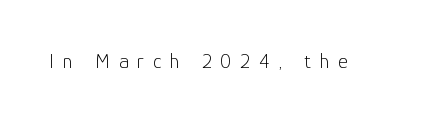
{"italic": "no", "bold": "no", "underline": "no", "letter_spacing": "wide", "letter_spacing_em": 0.41, "glyph_px": 21}
